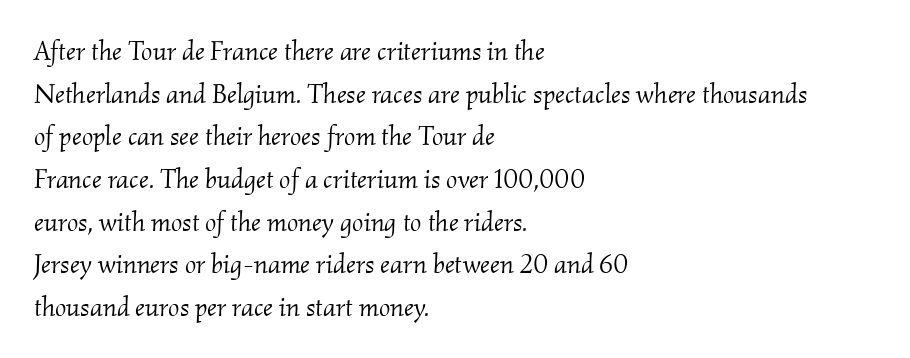
Q: Is the text bold? A: No.
Q: Is the text italic (slanted)? A: Yes, it leans right by about 2 degrees.
Q: Is the text underlined? A: No.
Q: How is the paragraph aligned? A: Left-aligned.
Q: Is the spacing between letters normal or unusually wide? A: Normal.
Q: Is the spacing between lines tight, normal or loose? A: Normal.
